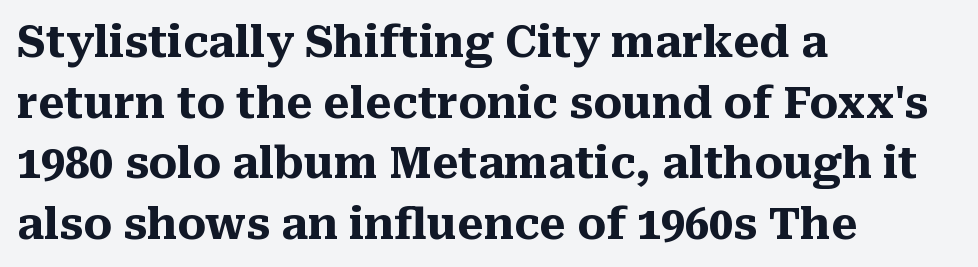
{"serif": "yes", "italic": "no", "bold": "yes", "weight": "heavy", "width": "normal", "stroke_contrast": "medium", "x_height": "medium", "monospaced": "no", "underline": "no", "align": "left", "line_spacing": "normal", "line_spacing_ratio": 1.41, "letter_spacing": "normal", "letter_spacing_em": 0.0, "glyph_px": 43}
